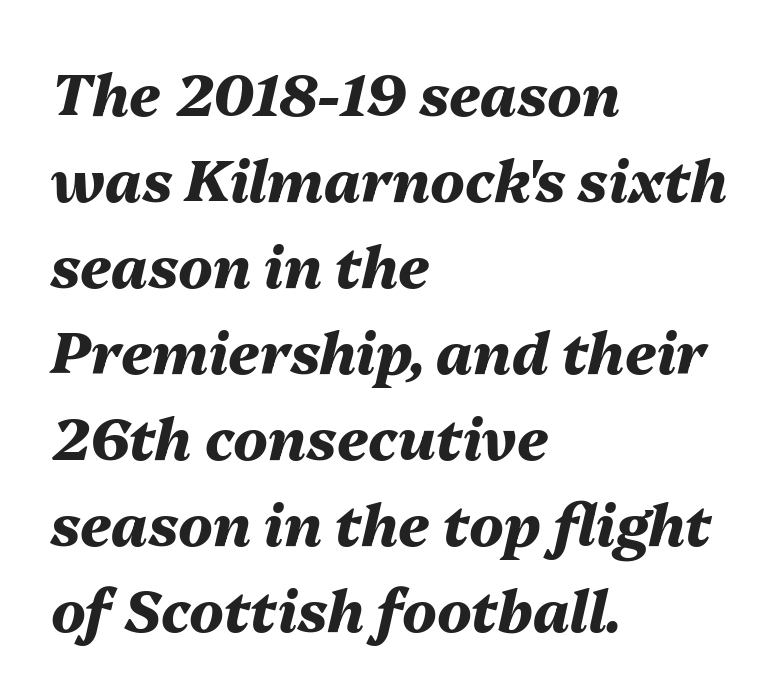
A student would call this left alignment; a typographer would say flush left, rag right. Letters rest on an invisible, unmarked baseline. Notice how thick the strokes are: this is what a full bold looks like. The letters advance in unequal steps, a hallmark of proportional type.
